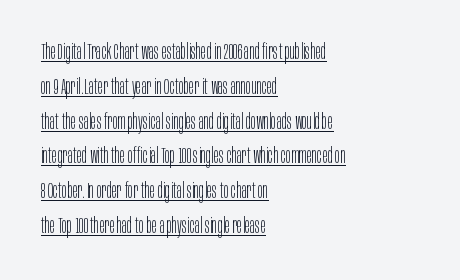
Q: Is the text bold? A: No.
Q: Is the text italic (slanted)? A: No, it is upright.
Q: Is the text underlined? A: Yes.
Q: How is the paragraph aligned? A: Left-aligned.
Q: Is the spacing between letters normal or unusually wide? A: Normal.
Q: Is the spacing between lines tight, normal or loose? A: Normal.
